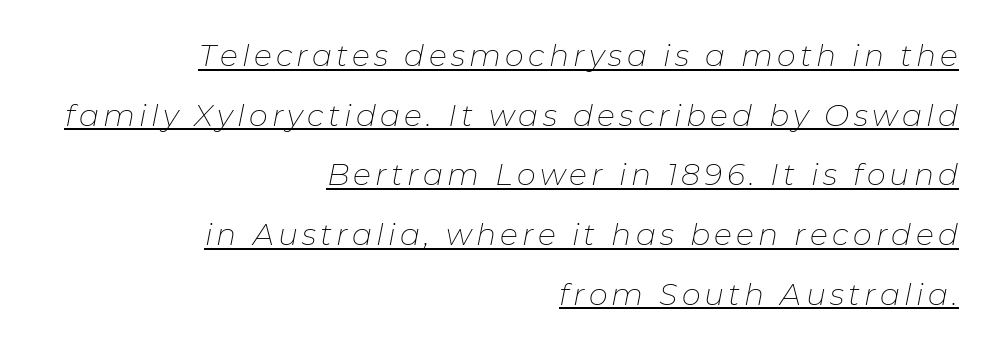
Q: Is the text bold? A: No.
Q: Is the text italic (slanted)? A: Yes, it leans right by about 11 degrees.
Q: Is the text underlined? A: Yes.
Q: How is the paragraph aligned? A: Right-aligned.
Q: Is the spacing between lines tight, normal or loose? A: Loose.
Q: Width (condensed, normal, or wide)? A: Normal.
Q: Stroke contrast? A: Low.
Q: x-height? A: Medium.
Q: Monospaced? A: No.
